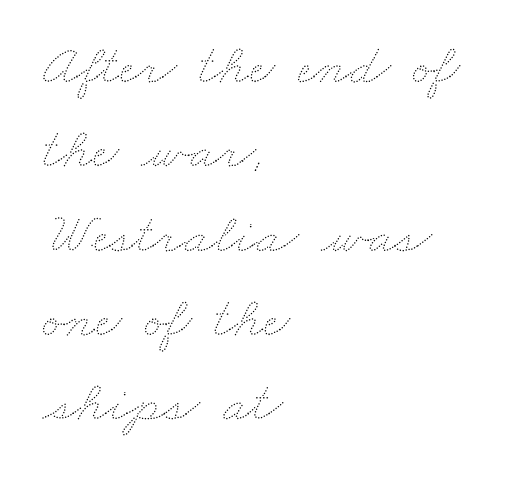
Q: Is the text bold? A: No.
Q: Is the text underlined? A: No.
Q: How is the paragraph aligned? A: Left-aligned.
Q: Is the spacing between letters normal or unusually wide? A: Normal.
Q: Is the spacing between lines tight, normal or loose? A: Normal.
Q: Width (condensed, normal, or wide)? A: Wide.
Q: Stroke contrast? A: Medium.
Q: x-height? A: Small.
Q: Monospaced? A: No.
